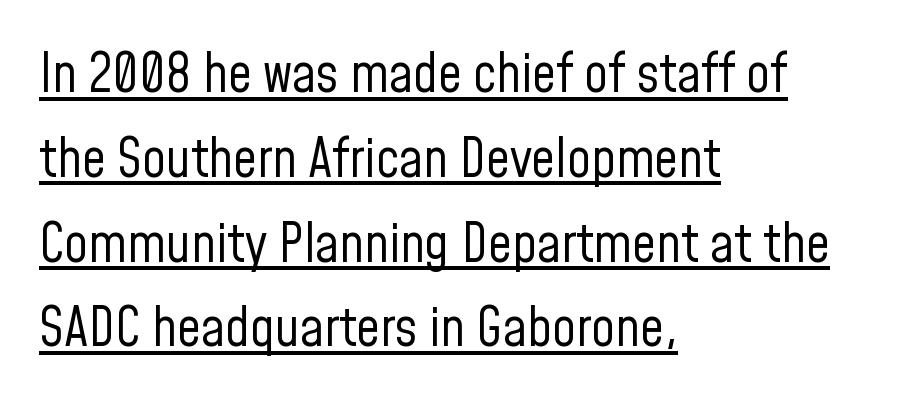
Q: Is the text bold? A: No.
Q: Is the text italic (slanted)? A: No, it is upright.
Q: Is the typeface a serif or a sans-serif typeface? A: Sans-serif.
Q: Is the text underlined? A: Yes.
Q: How is the paragraph aligned? A: Left-aligned.
Q: Is the spacing between letters normal or unusually wide? A: Normal.
Q: Is the spacing between lines tight, normal or loose? A: Normal.
Q: Width (condensed, normal, or wide)? A: Condensed.
Q: Stroke contrast? A: Low.
Q: x-height? A: Medium.
Q: Monospaced? A: No.
